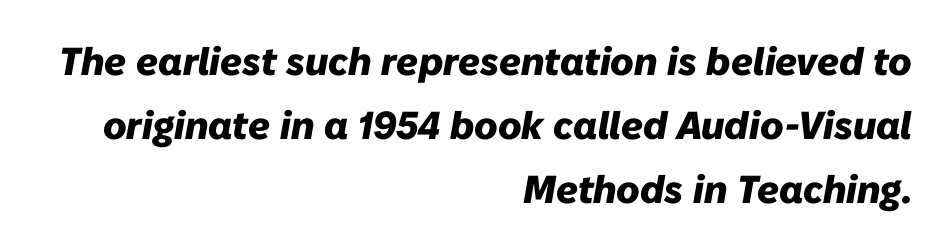
Q: Is the text bold? A: Yes.
Q: Is the text italic (slanted)? A: Yes, it leans right by about 10 degrees.
Q: Is the text underlined? A: No.
Q: How is the paragraph aligned? A: Right-aligned.
Q: Is the spacing between letters normal or unusually wide? A: Normal.
Q: Is the spacing between lines tight, normal or loose? A: Normal.
Q: Width (condensed, normal, or wide)? A: Normal.
Q: Stroke contrast? A: Low.
Q: x-height? A: Medium.
Q: Monospaced? A: No.
